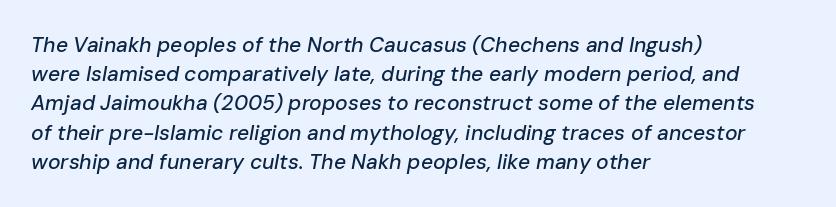
The image shows 21 px text type, italic (leaning right); set left-aligned, normal line spacing (1.39x), normal letter spacing, not underlined.
